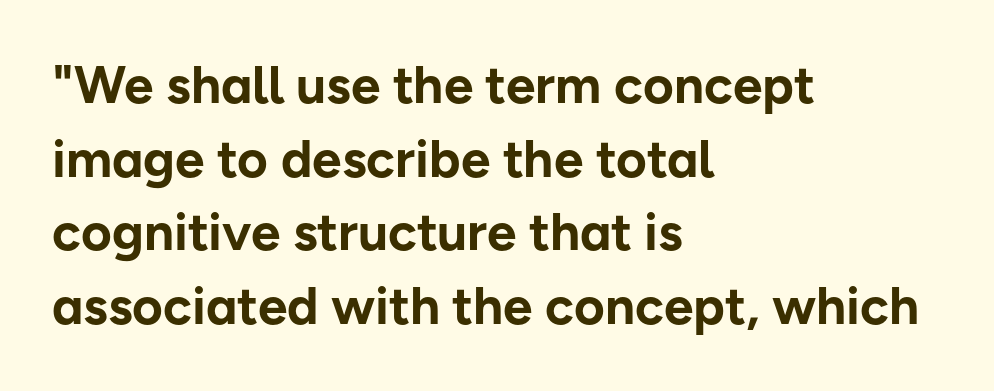
The image shows 53 px bold sans-serif type, upright; set left-aligned, normal line spacing (1.39x), normal letter spacing, not underlined; low stroke contrast and a medium x-height.
